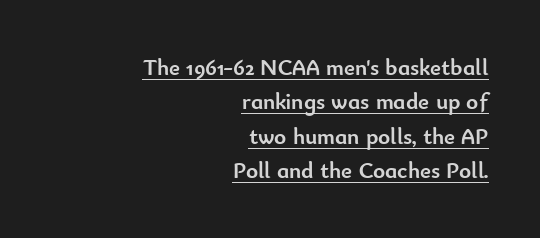
You can see a thin bar hugging the bottom of the glyphs. The specimen reads as upright at a glance. Alignment: flush right. Nobody touched the tracking dial on this one. Rows of type keep a routine distance in the vertical direction.
